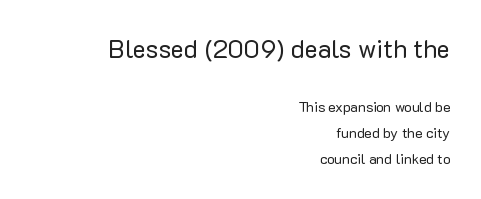
Posture: vertical. Size hierarchy here favors the leading block over the trailing one. The typesetting does not lean heavy: it is not bold. Does extra space separate the letters? No, they use regular spacing.
